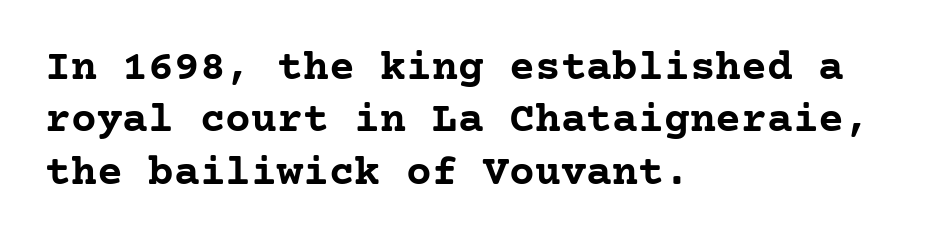
The image shows 43 px semibold serif type, upright; set left-aligned, line spacing 1.22x, normal letter spacing, not underlined; low stroke contrast and a medium x-height.
